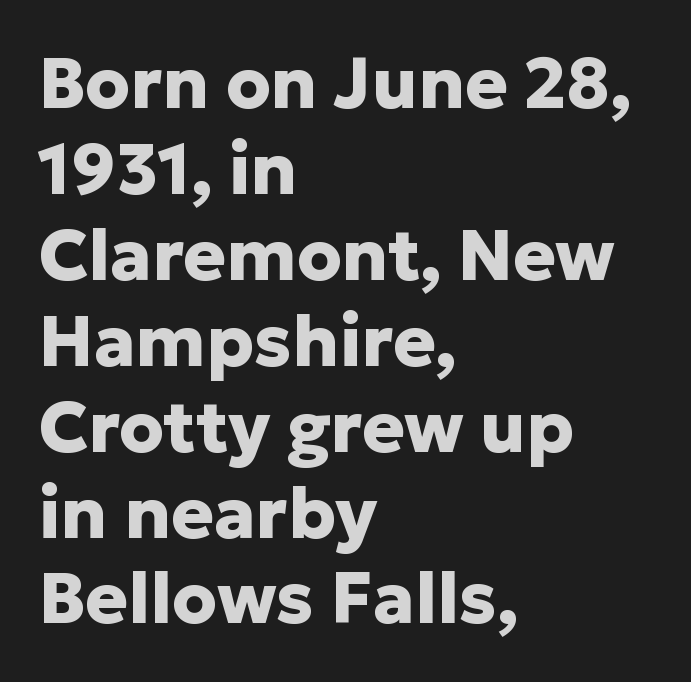
The image shows 71 px heavy sans-serif type, upright; set left-aligned, line spacing 1.21x, normal letter spacing, not underlined; low stroke contrast and a medium x-height.
